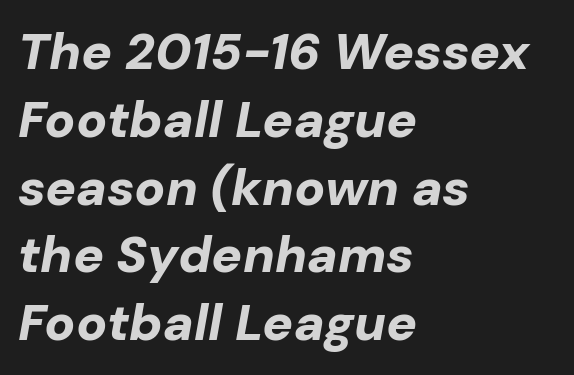
{"italic": "yes", "lean": "right", "slant_degrees": 10, "bold": "yes", "weight": "bold", "width": "normal", "stroke_contrast": "low", "x_height": "medium", "monospaced": "no", "underline": "no", "align": "left", "line_spacing": "normal", "line_spacing_ratio": 1.33, "letter_spacing": "normal", "letter_spacing_em": 0.0, "glyph_px": 51}
